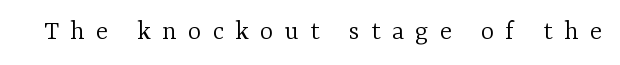
Q: Is the text bold? A: No.
Q: Is the text italic (slanted)? A: No, it is upright.
Q: Is the typeface a serif or a sans-serif typeface? A: Serif.
Q: Is the text underlined? A: No.
Q: Is the spacing between letters normal or unusually wide? A: Unusually wide.
Q: Width (condensed, normal, or wide)? A: Normal.
Q: Stroke contrast? A: Low.
Q: x-height? A: Medium.
Q: Monospaced? A: No.
